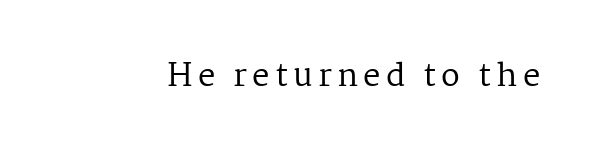
Q: Is the text bold? A: No.
Q: Is the text italic (slanted)? A: No, it is upright.
Q: Is the typeface a serif or a sans-serif typeface? A: Serif.
Q: Is the text underlined? A: No.
Q: Width (condensed, normal, or wide)? A: Normal.
Q: Stroke contrast? A: Medium.
Q: x-height? A: Medium.
Q: Monospaced? A: No.
